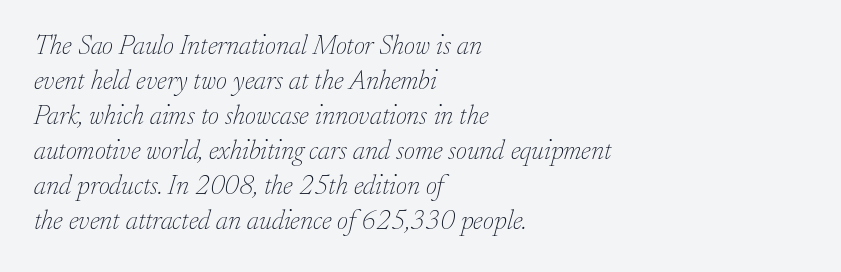
{"italic": "yes", "lean": "right", "slant_degrees": 17, "bold": "no", "underline": "no", "align": "left", "line_spacing": "normal", "line_spacing_ratio": 1.3, "letter_spacing": "normal", "letter_spacing_em": 0.0, "glyph_px": 27}
